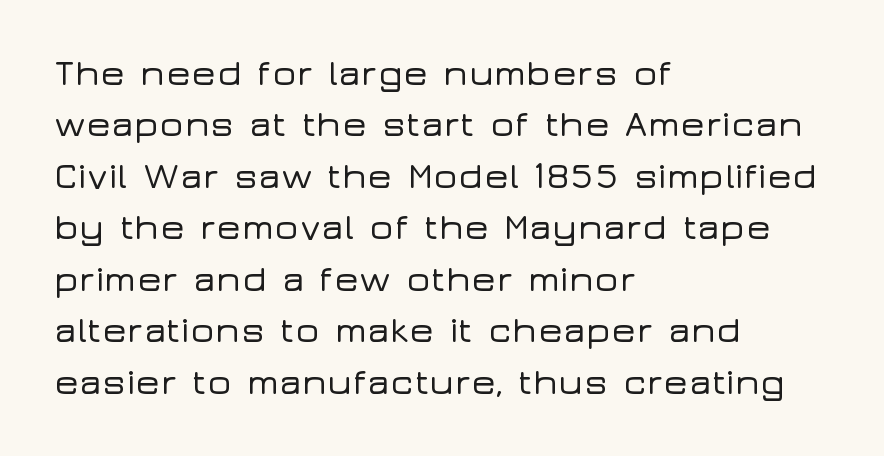
Is this a sans? Yes — the strokes have no serifs. Is this a fixed-width face? No — the glyphs have proportional, varying widths. Ascenders rise straight up at ninety degrees. How are the letters spaced? Ordinarily, with no added tracking. Bare-footed words on every line. Every row of glyphs begins at an identical x-position on the left.
